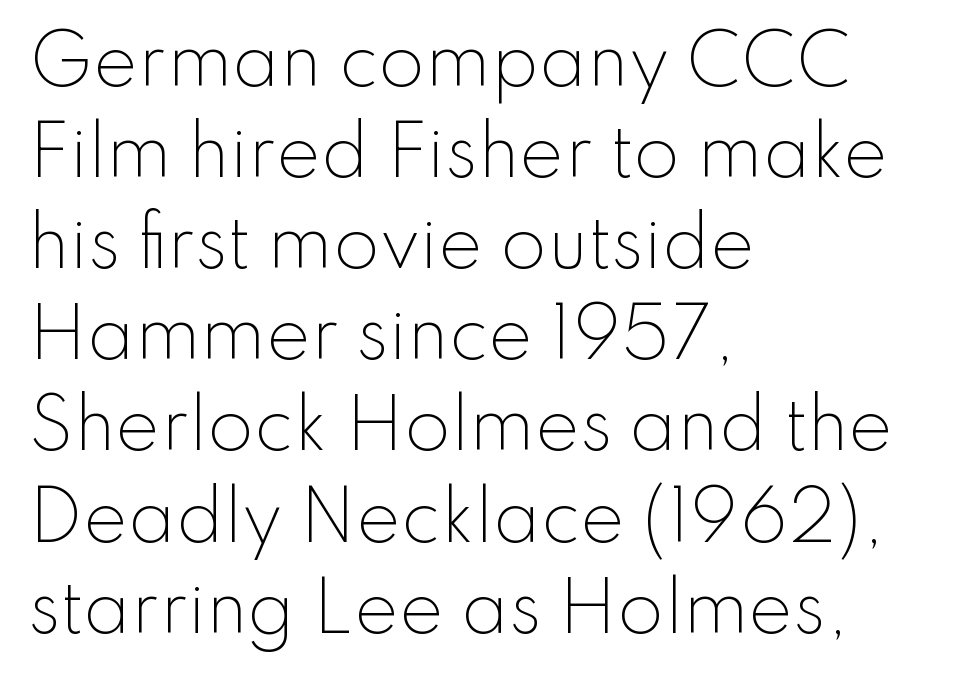
The image shows 67 px light sans-serif type, upright; set left-aligned, normal line spacing (1.36x), normal letter spacing, not underlined; low stroke contrast and a small x-height.
